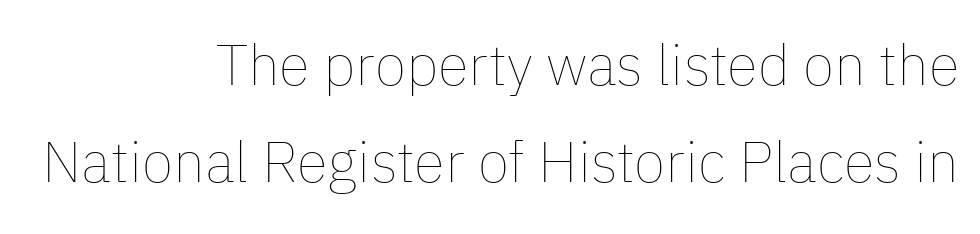
{"italic": "no", "bold": "no", "weight": "thin", "width": "normal", "stroke_contrast": "low", "x_height": "medium", "monospaced": "no", "underline": "no", "align": "right", "line_spacing": "normal", "line_spacing_ratio": 1.7, "letter_spacing": "normal", "letter_spacing_em": 0.0, "glyph_px": 57}
